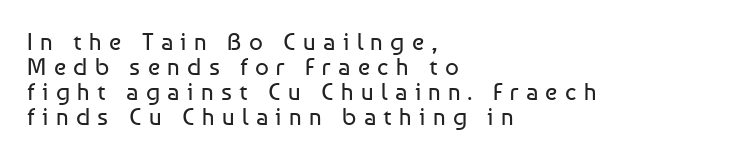
These lines are set flush left with a ragged right edge. Unlike italic type, these characters show no tilt at all. Weight: regular or lighter. Honestly, there is no underline to notice here at all. The tracking reads as deliberately expanded to a designer's eye. This sample trades vertical openness for compactness between lines.
